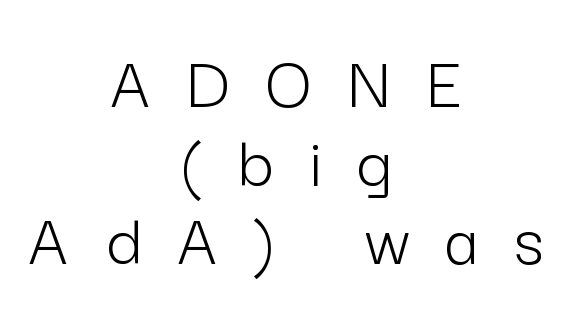
In terms of leading, this rendering errs on the cramped side. The letters advance in unequal steps, a hallmark of proportional type. Ordinary non-slanted type is in use. No extra ink here — the face is not bold. Leftover space on each line is divided equally before and after the words. Only glyphs here, with clear space below each row.
